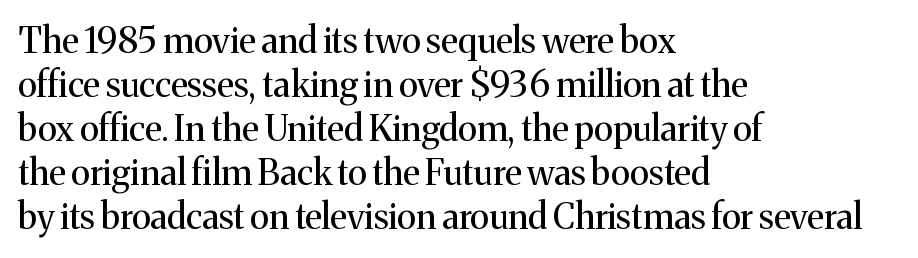
The image shows 35 px regular-weight serif type, upright; set left-aligned, normal line spacing (1.26x), normal letter spacing, not underlined; medium stroke contrast and a medium x-height.
